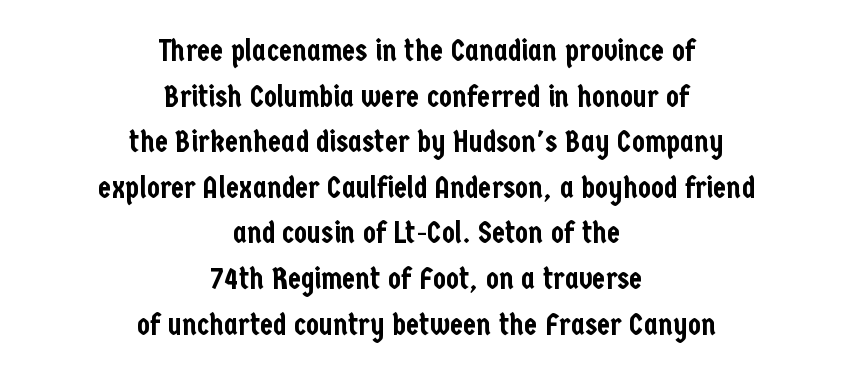
Q: Is the text italic (slanted)? A: No, it is upright.
Q: Is the typeface a serif or a sans-serif typeface? A: Sans-serif.
Q: Is the text underlined? A: No.
Q: How is the paragraph aligned? A: Centered.
Q: Is the spacing between letters normal or unusually wide? A: Normal.
Q: Is the spacing between lines tight, normal or loose? A: Normal.
Q: Width (condensed, normal, or wide)? A: Condensed.
Q: Stroke contrast? A: Low.
Q: x-height? A: Medium.
Q: Monospaced? A: No.
